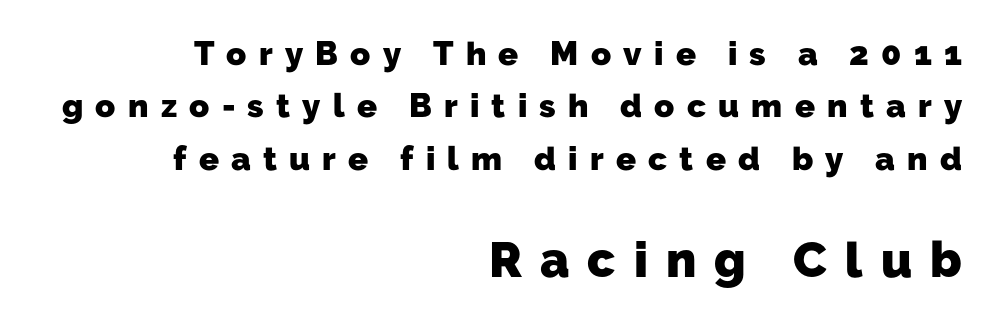
The image shows 49 px heavy sans-serif type; set right-aligned, normal line spacing (1.59x), unusually wide letter spacing (+0.37 em), not underlined; the second (bottom) block is 1.48x larger; low stroke contrast and a medium x-height.
